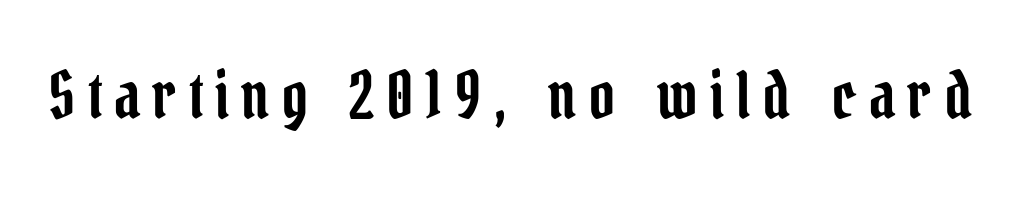
The image shows 64 px condensed serif type, upright; set not underlined; low stroke contrast and a medium x-height.
